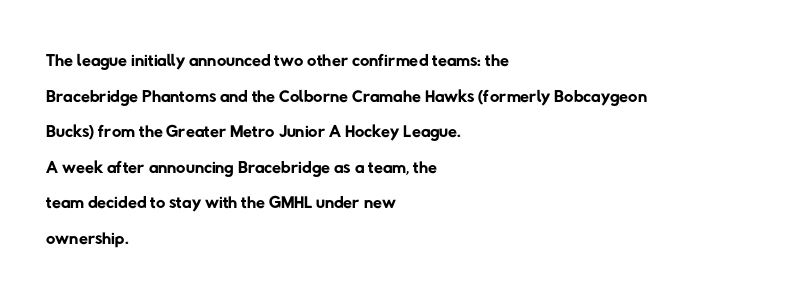
Q: Is the text bold? A: No.
Q: Is the text underlined? A: No.
Q: How is the paragraph aligned? A: Left-aligned.
Q: Is the spacing between letters normal or unusually wide? A: Normal.
Q: Is the spacing between lines tight, normal or loose? A: Normal.
